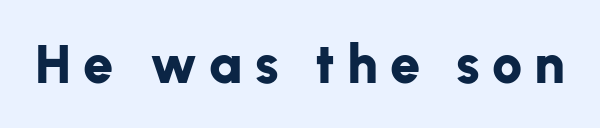
As a designer I'd log this as weight 700, bold. Does the type have serifs? No, each stem ends abruptly. A typesetter would mark this as roman, not italic. Note the varied advance widths — an 'i' is clearly narrower than an 'm'.
